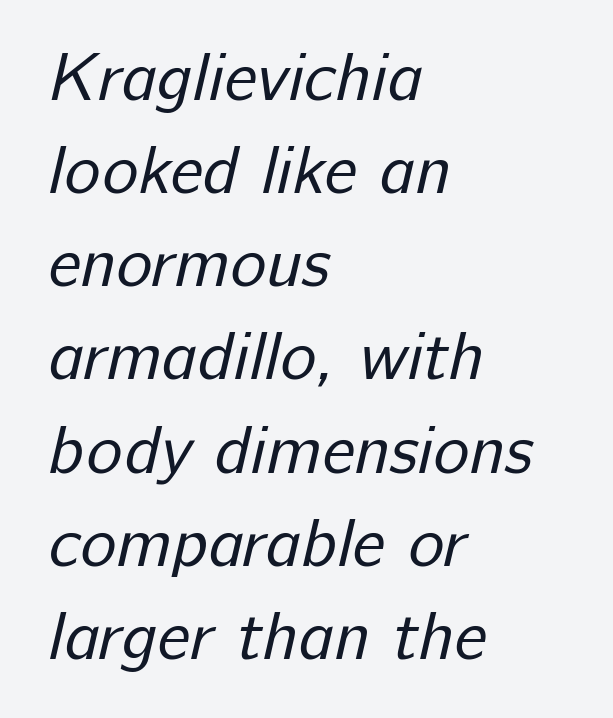
The image shows 68 px regular-weight sans-serif type; set left-aligned, normal line spacing (1.37x), normal letter spacing, not underlined; low stroke contrast and a medium x-height.
